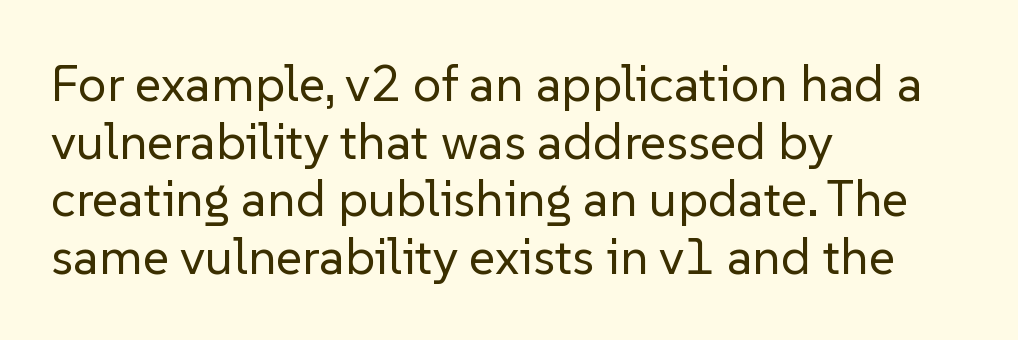
The vertical gap from one line to the next is small. Caption: standard tracking, unaltered. You can tell it's not italic because the verticals are truly vertical. Is this a heavy cut? Hardly; it is regular or lighter.
